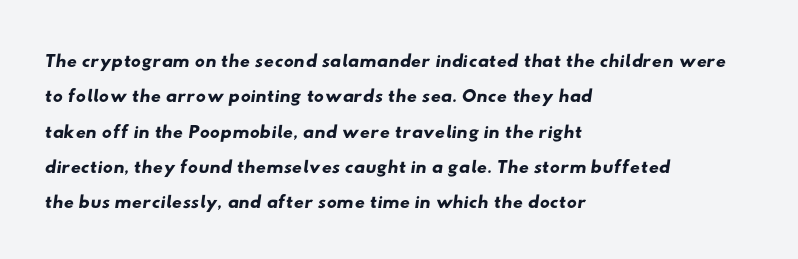
Tracking here is standard; glyphs follow each other at the usual distance. Nobody drew a line under any word here. Reading down the block, your eye returns to a fixed left position each line. Leading: standard. Varying glyph widths throughout — classic text-font behaviour.
